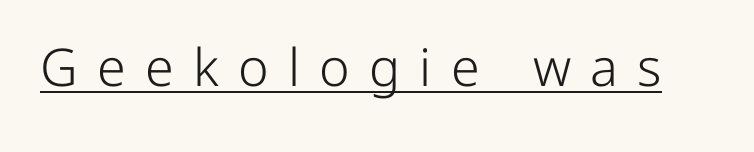
{"serif": "no", "italic": "no", "bold": "no", "weight": "light", "width": "normal", "stroke_contrast": "low", "x_height": "medium", "monospaced": "no", "underline": "yes", "letter_spacing": "wide", "letter_spacing_em": 0.37, "glyph_px": 52}
